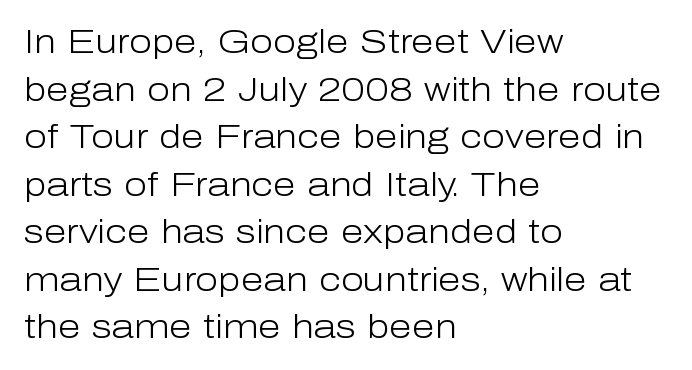
The image shows 33 px light sans-serif type, upright; set left-aligned, normal line spacing (1.44x), normal letter spacing, not underlined; low stroke contrast and a medium x-height.
